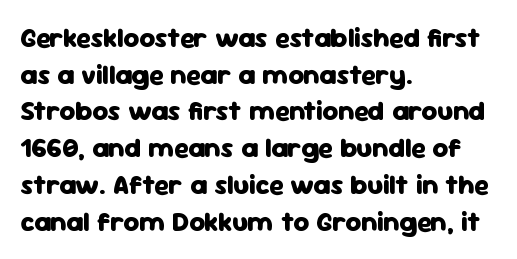
{"italic": "no", "bold": "yes", "underline": "no", "align": "left", "line_spacing": "normal", "line_spacing_ratio": 1.36, "letter_spacing": "normal", "letter_spacing_em": 0.0, "glyph_px": 27}
